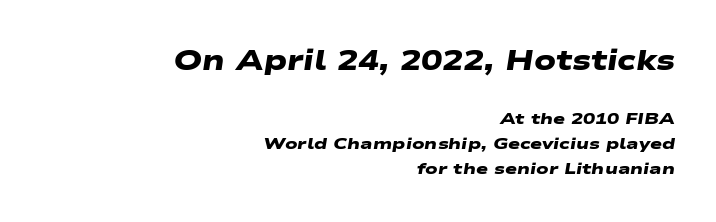
{"serif": "no", "bold": "yes", "weight": "heavy", "width": "wide", "stroke_contrast": "low", "x_height": "medium", "monospaced": "no", "underline": "no", "align": "right", "line_spacing": "normal", "line_spacing_ratio": 1.56, "letter_spacing": "normal", "letter_spacing_em": 0.0, "larger_block": "first", "size_ratio": 1.75, "glyph_px": 28}
